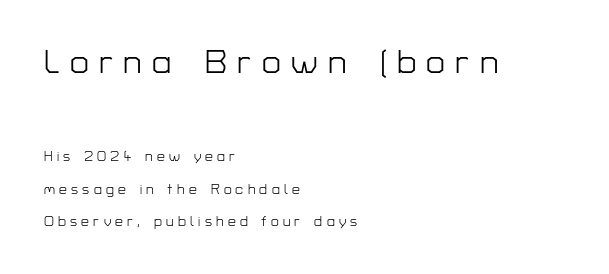
A sans-serif font was chosen for this passage. The composition opens big and finishes small. Horizontal alignment here is leftward, the default for most running prose. Upright lettering throughout. The space directly below the letters is spotless.
